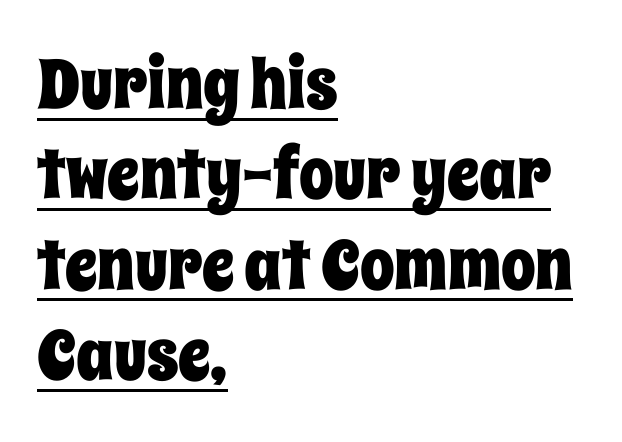
The image shows 69 px condensed type, upright; set left-aligned, normal line spacing (1.31x), normal letter spacing, underlined; low stroke contrast and a large x-height.
